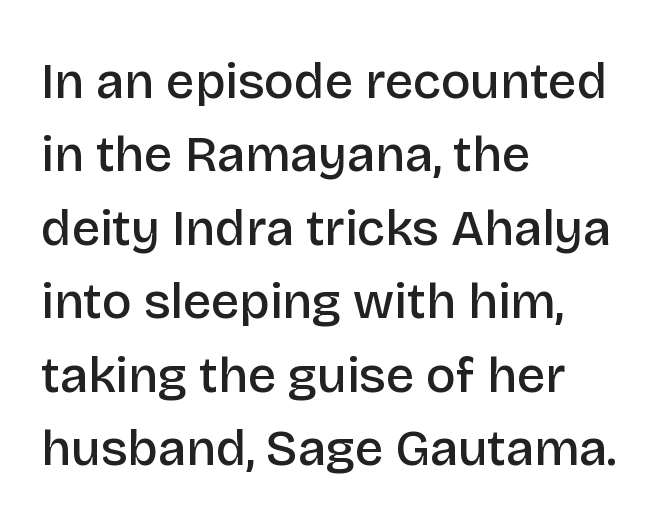
Q: Is the text bold? A: Semi-bold.
Q: Is the text italic (slanted)? A: No, it is upright.
Q: Is the typeface a serif or a sans-serif typeface? A: Sans-serif.
Q: Is the text underlined? A: No.
Q: How is the paragraph aligned? A: Left-aligned.
Q: Is the spacing between letters normal or unusually wide? A: Normal.
Q: Is the spacing between lines tight, normal or loose? A: Normal.
Q: Width (condensed, normal, or wide)? A: Normal.
Q: Stroke contrast? A: Low.
Q: x-height? A: Large.
Q: Monospaced? A: No.
